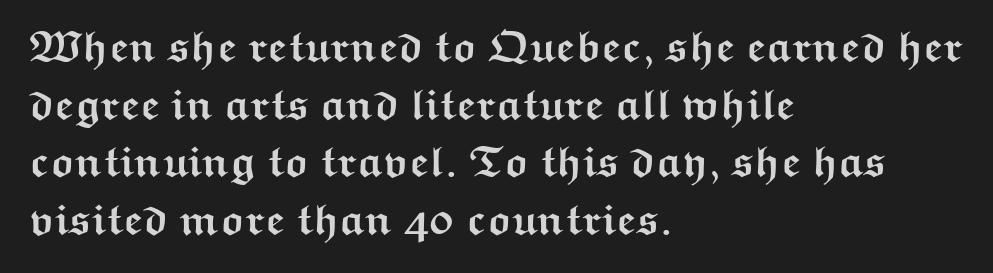
{"serif": "no", "italic": "no", "bold": "yes", "weight": "semibold", "width": "wide", "stroke_contrast": "medium", "x_height": "medium", "monospaced": "no", "underline": "no", "align": "left", "line_spacing": "normal", "line_spacing_ratio": 1.34, "letter_spacing": "normal", "letter_spacing_em": 0.0, "glyph_px": 43}
